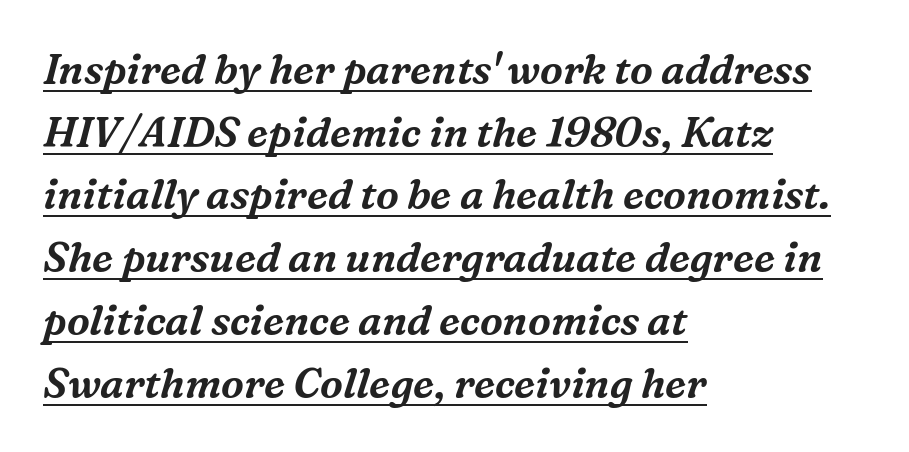
{"serif": "yes", "italic": "yes", "lean": "right", "slant_degrees": 16, "width": "normal", "stroke_contrast": "medium", "x_height": "medium", "monospaced": "no", "underline": "yes", "align": "left", "line_spacing": "normal", "line_spacing_ratio": 1.53, "letter_spacing": "normal", "letter_spacing_em": 0.0, "glyph_px": 41}
